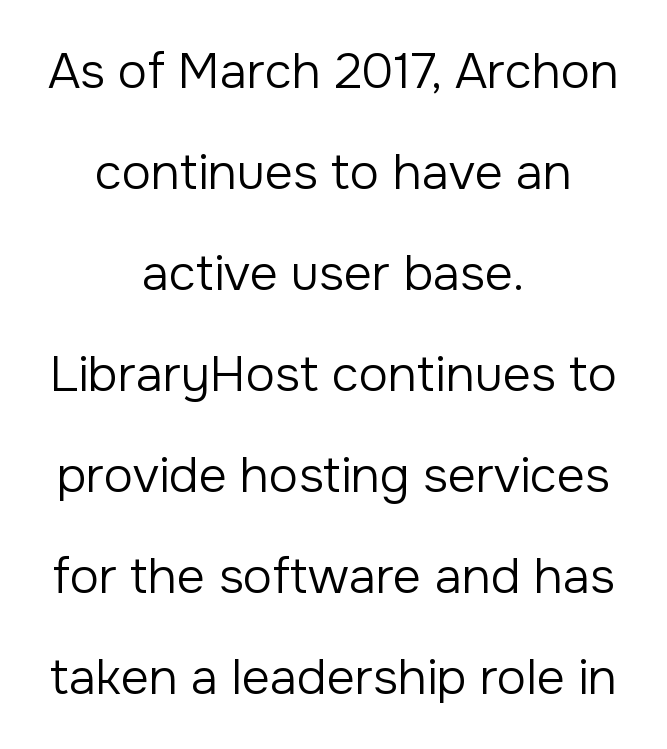
{"serif": "no", "italic": "no", "bold": "no", "weight": "regular", "width": "normal", "stroke_contrast": "low", "x_height": "medium", "monospaced": "no", "underline": "no", "align": "center", "line_spacing": "loose", "line_spacing_ratio": 2.06, "letter_spacing": "normal", "letter_spacing_em": 0.0, "glyph_px": 49}
